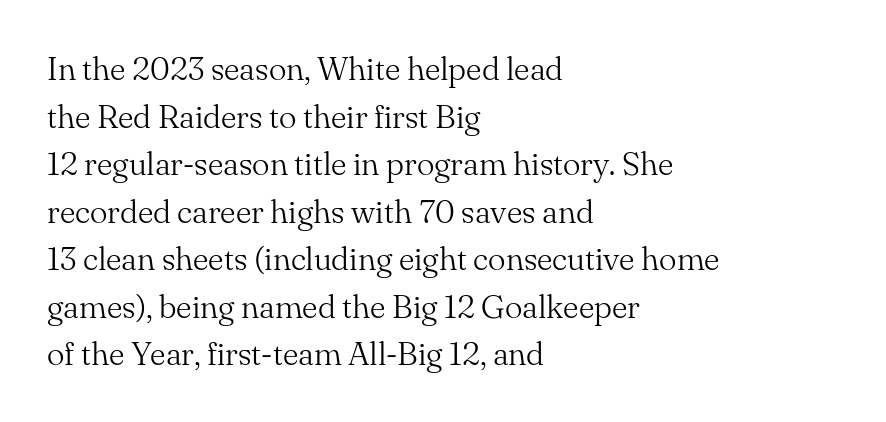
{"serif": "yes", "italic": "no", "bold": "no", "weight": "light", "width": "normal", "stroke_contrast": "medium", "x_height": "small", "monospaced": "no", "underline": "no", "align": "left", "line_spacing": "normal", "line_spacing_ratio": 1.44, "letter_spacing": "normal", "letter_spacing_em": 0.0, "glyph_px": 33}
